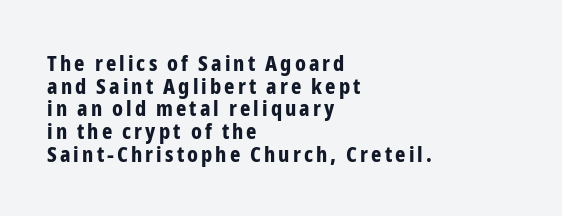
The image shows 22 px bold type, upright; set left-aligned, tight line spacing (1.03x), not underlined.
